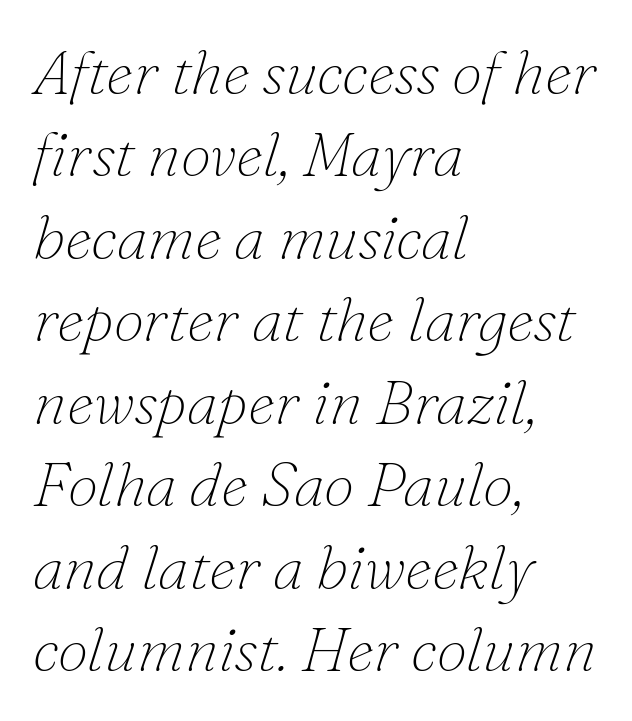
Reading down the column, the eye jumps a familiar distance to each next line. No extra tracking has been applied to these lines. These lines are rendered in a variable-pitch font. Italic: yes, the glyphs are oblique. If you drew a ruler down the left edge, every line would touch it.
